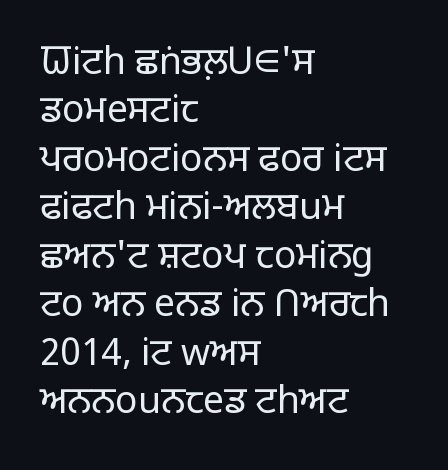
{"serif": "no", "italic": "no", "bold": "no", "weight": "light", "width": "normal", "stroke_contrast": "low", "x_height": "large", "monospaced": "no", "underline": "no", "align": "left", "line_spacing": "normal", "line_spacing_ratio": 1.31, "letter_spacing": "normal", "letter_spacing_em": 0.0, "glyph_px": 37}
